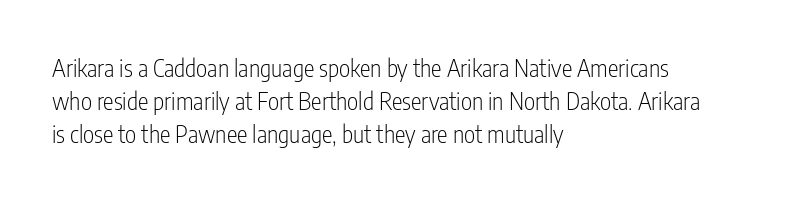
{"italic": "no", "bold": "no", "underline": "no", "align": "left", "line_spacing": "normal", "line_spacing_ratio": 1.37, "letter_spacing": "normal", "letter_spacing_em": 0.0, "glyph_px": 24}
